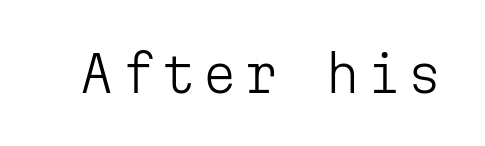
The image shows 50 px light sans-serif type, upright, monospaced; set not underlined; low stroke contrast and a medium x-height.
